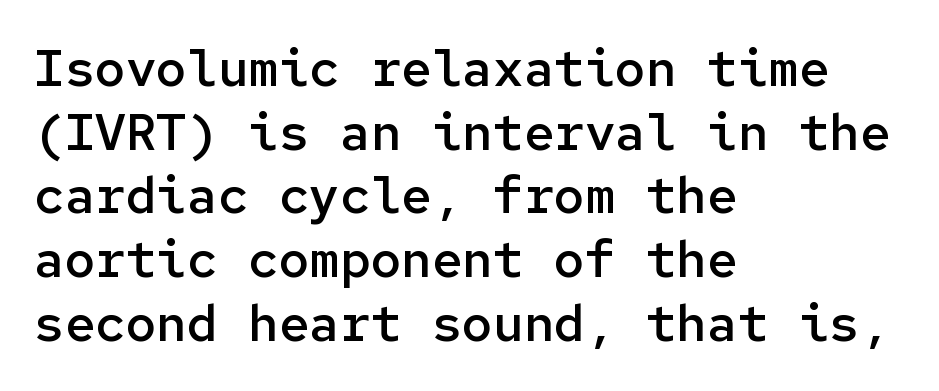
The image shows 51 px semibold sans-serif type, upright, monospaced; set left-aligned, normal line spacing (1.25x), normal letter spacing, not underlined; low stroke contrast and a medium x-height.
